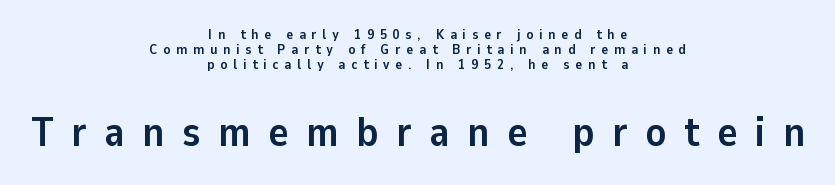
{"serif": "no", "italic": "no", "bold": "yes", "weight": "semibold", "width": "normal", "stroke_contrast": "low", "x_height": "medium", "monospaced": "no", "underline": "no", "align": "center", "line_spacing": "tight", "line_spacing_ratio": 1.07, "letter_spacing": "wide", "letter_spacing_em": 0.42, "larger_block": "second", "size_ratio": 3.0, "glyph_px": 42}
